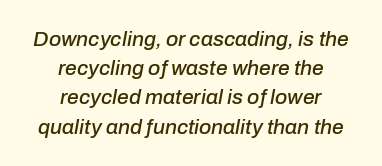
{"italic": "yes", "lean": "right", "slant_degrees": 10, "underline": "no", "align": "center", "line_spacing": "normal", "line_spacing_ratio": 1.39, "letter_spacing": "normal", "letter_spacing_em": 0.0, "glyph_px": 21}
